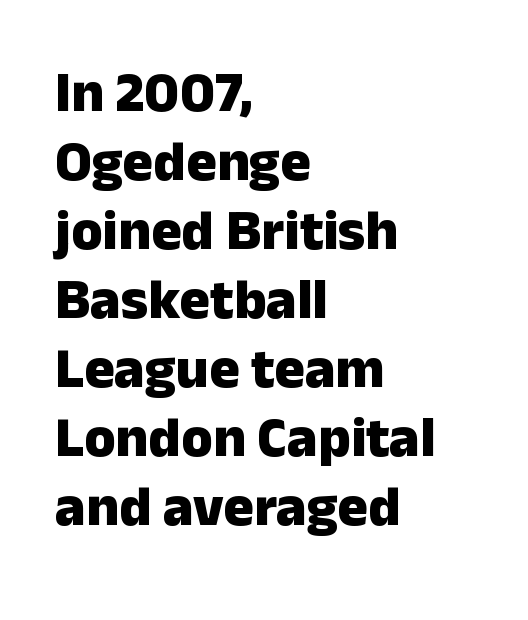
Q: Is the text bold? A: Yes.
Q: Is the text italic (slanted)? A: No, it is upright.
Q: Is the typeface a serif or a sans-serif typeface? A: Sans-serif.
Q: Is the text underlined? A: No.
Q: How is the paragraph aligned? A: Left-aligned.
Q: Is the spacing between letters normal or unusually wide? A: Normal.
Q: Width (condensed, normal, or wide)? A: Normal.
Q: Stroke contrast? A: Low.
Q: x-height? A: Medium.
Q: Monospaced? A: No.
